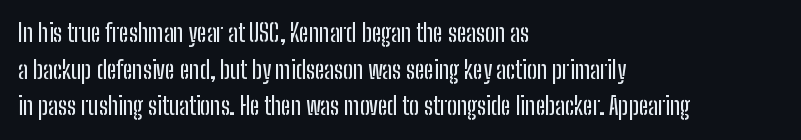
Q: Is the text italic (slanted)? A: No, it is upright.
Q: Is the text underlined? A: No.
Q: How is the paragraph aligned? A: Left-aligned.
Q: Is the spacing between letters normal or unusually wide? A: Normal.
Q: Is the spacing between lines tight, normal or loose? A: Normal.
